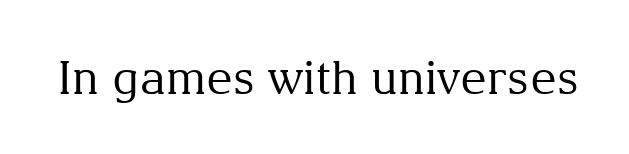
{"serif": "yes", "italic": "no", "bold": "no", "weight": "regular", "width": "normal", "stroke_contrast": "medium", "x_height": "medium", "monospaced": "no", "underline": "no", "letter_spacing": "normal", "letter_spacing_em": 0.0, "glyph_px": 46}
